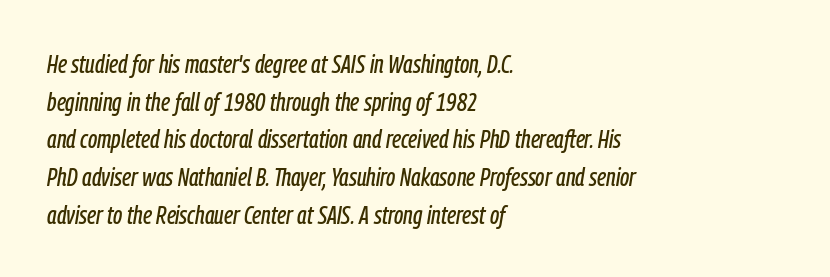
The image shows 26 px text type, italic (leaning right); set left-aligned, normal line spacing (1.45x), normal letter spacing, not underlined.
